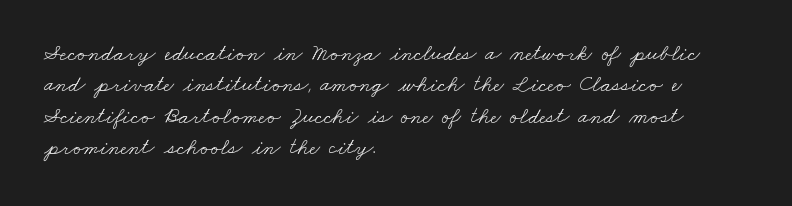
{"bold": "no", "underline": "no", "align": "left", "line_spacing": "normal", "line_spacing_ratio": 1.36, "letter_spacing": "normal", "letter_spacing_em": 0.0, "glyph_px": 23}
